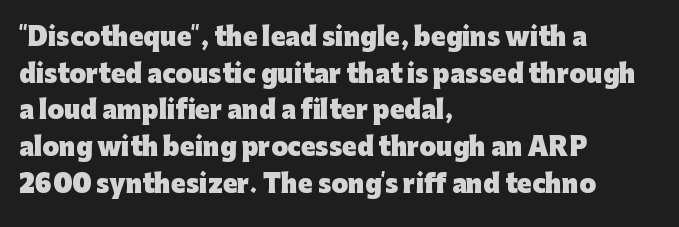
A typesetter would call this zero additional tracking. The letters stand upright; this is a roman face. Regular leading. The passage is arranged the way most books set body copy — flush left. Rule under the text: the space is simply empty. Strokes here are thick enough to call this a true bold.
